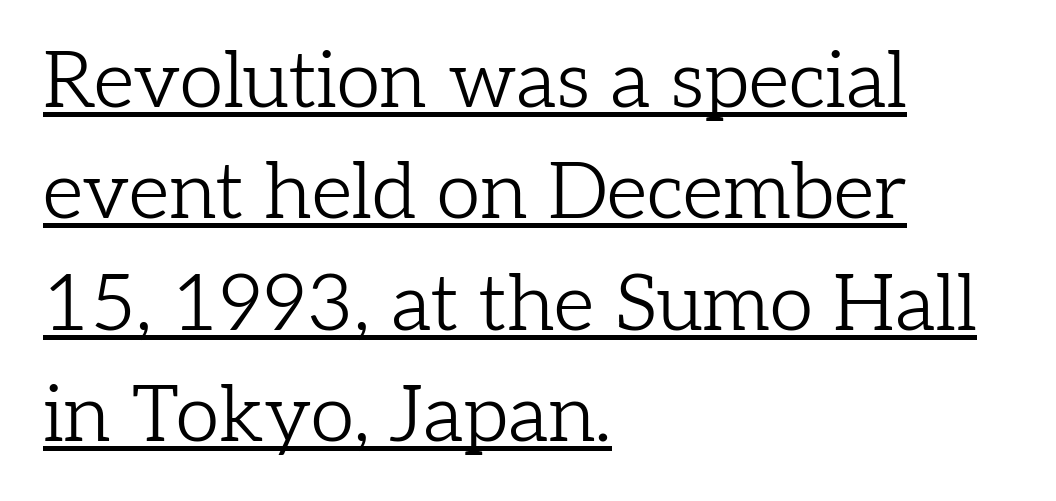
Caption: lettering with a line underneath. Each letter keeps its own natural width here, so spacing adapts to shape. The tracking reads as untouched default to a designer's eye. Does the type have serifs? Yes, each stem ends in a small foot. Normally led — the rows are evenly, conventionally spaced. When letters stand straight like this, we call the style roman or upright.
